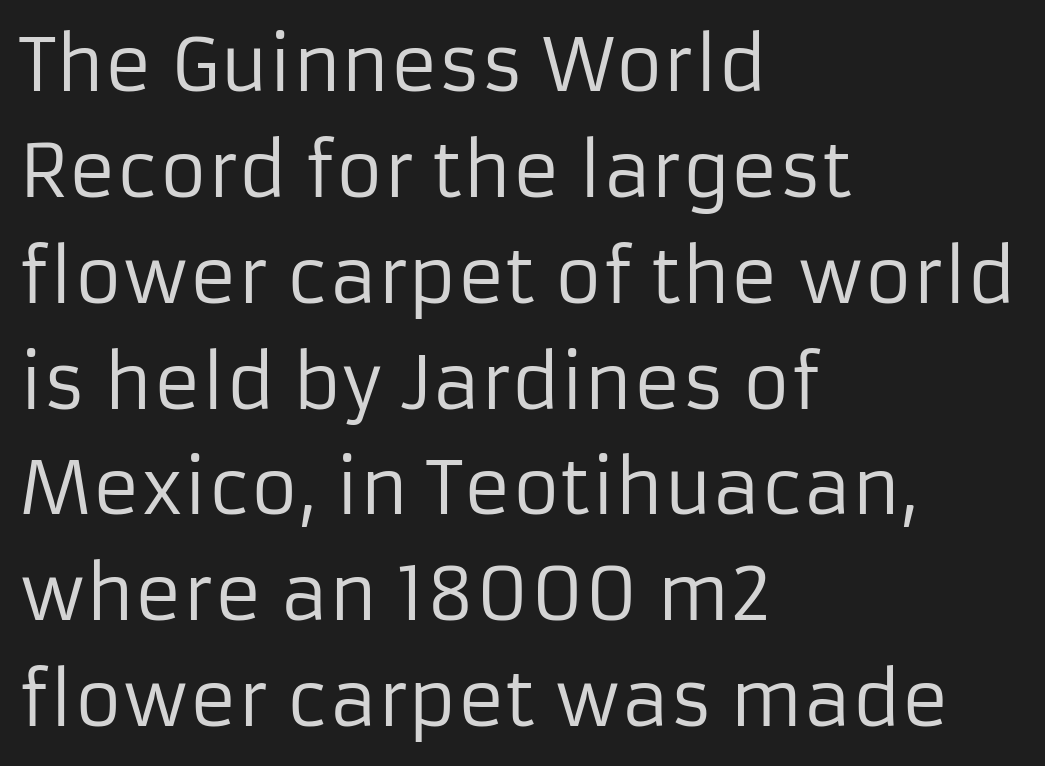
The image shows 73 px regular-weight sans-serif type, upright; set left-aligned, normal line spacing (1.45x), normal letter spacing, not underlined; low stroke contrast and a medium x-height.
